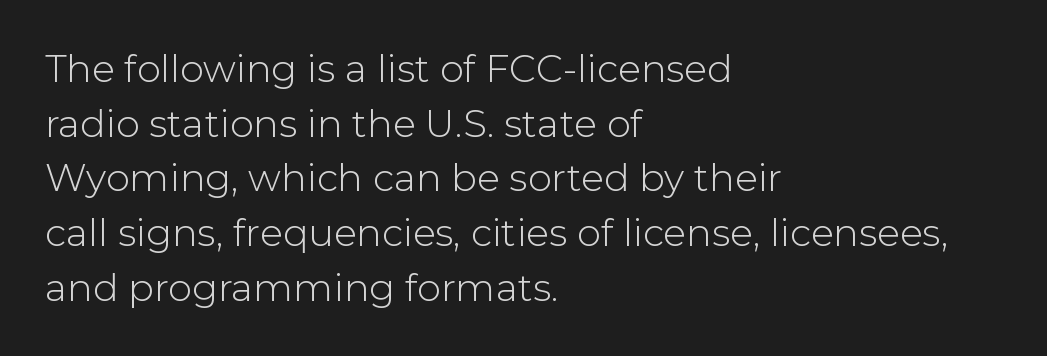
This sample has the flowing, uneven cadence of proportional lettering. Whoever set this chose a conventional vertical rhythm. Typeset ragged right — the left edge is the straight one. The typography opts for an upright posture over an oblique one. Spacing between characters is what you'd get straight out of the box.
